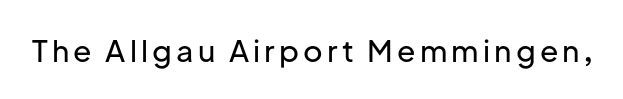
The designer went with a sans here, leaving each stem footless. A clean baseline with only descenders dipping below it. Does the lettering tilt? It doesn't — this is upright. Note the varied advance widths — an 'i' is clearly narrower than an 'm'.
